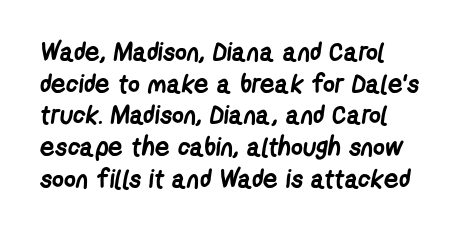
Spacing between characters is what you'd get straight out of the box. The compositor pushed each line to the left boundary. Compared with an ordinary text face, these strokes are far heavier — a full bold. Beneath every word, the page is bare.
